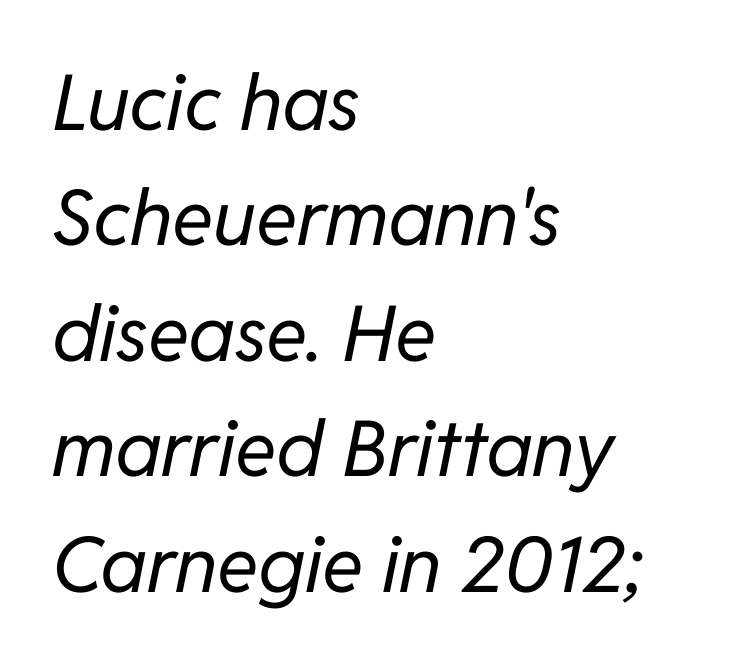
{"italic": "yes", "lean": "right", "slant_degrees": 11, "bold": "no", "weight": "regular", "width": "normal", "stroke_contrast": "low", "x_height": "medium", "monospaced": "no", "underline": "no", "align": "left", "line_spacing": "normal", "line_spacing_ratio": 1.5, "letter_spacing": "normal", "letter_spacing_em": 0.0, "glyph_px": 77}
